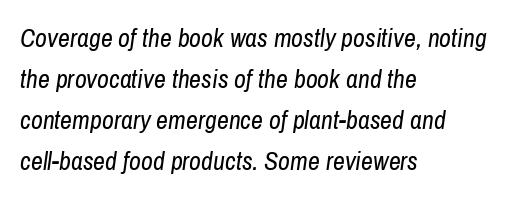
The image shows 26 px text type, italic (leaning right); set left-aligned, normal line spacing (1.58x), normal letter spacing, not underlined.
